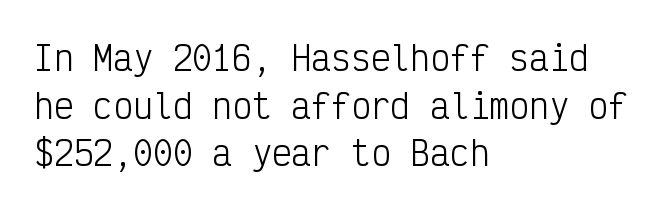
The image shows 33 px light, condensed sans-serif type, upright, monospaced; set left-aligned, normal line spacing (1.44x), normal letter spacing, not underlined; low stroke contrast and a medium x-height.
